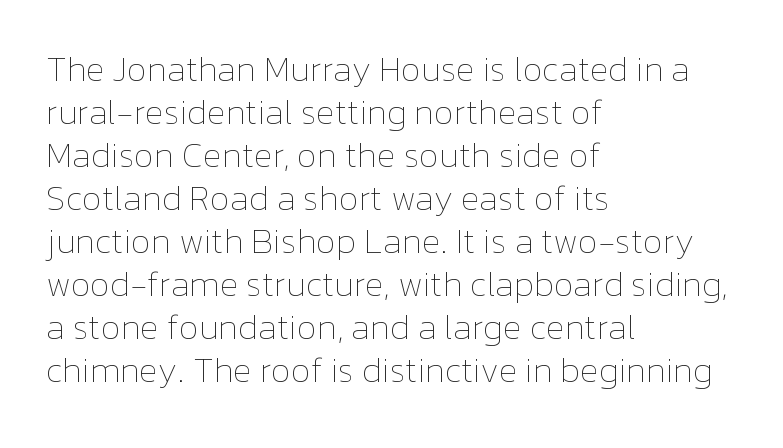
The image shows 35 px thin type, upright; set left-aligned, line spacing 1.23x, normal letter spacing, not underlined; low stroke contrast and a medium x-height.
